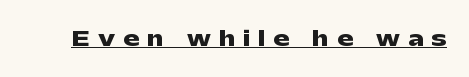
Q: Is the text bold? A: Yes.
Q: Is the text italic (slanted)? A: No, it is upright.
Q: Is the text underlined? A: Yes.
Q: Is the spacing between letters normal or unusually wide? A: Unusually wide.
